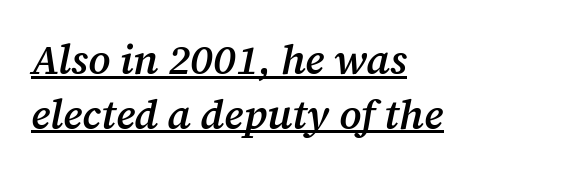
The image shows 41 px semibold serif type, italic (leaning right); set left-aligned, normal line spacing (1.33x), normal letter spacing, underlined; medium stroke contrast and a medium x-height.
